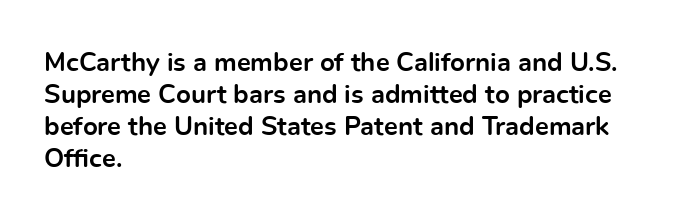
Alignment: flush left. A clean baseline with only descenders dipping below it. Vertical strokes here are truly vertical. Every letter is thick-stroked: bold, no question. A typesetter would call this zero additional tracking.
